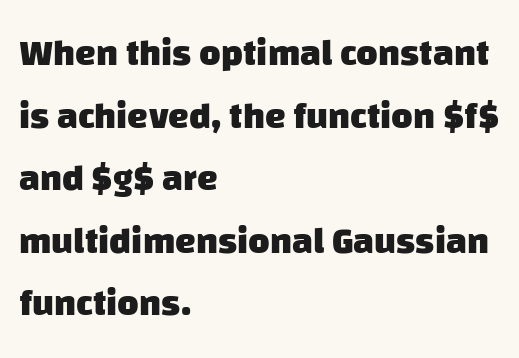
Think of a printed novel: that variable character pitch is what you see here. The text block is weighted toward the left margin, trailing off unevenly rightward. Successive baselines arrive at the customary interval. Rule under the text: the space is simply empty.
